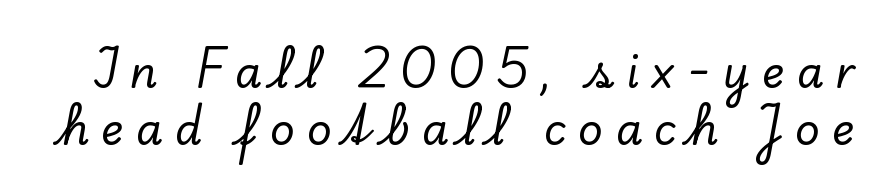
Type without underlining. The text was rendered using a seriffed face with decorative stroke endings. The rows are spaced the way most documents space them. There is plenty of visible air inserted between adjacent glyphs. Do the characters align in a grid? No, the font is proportional.
